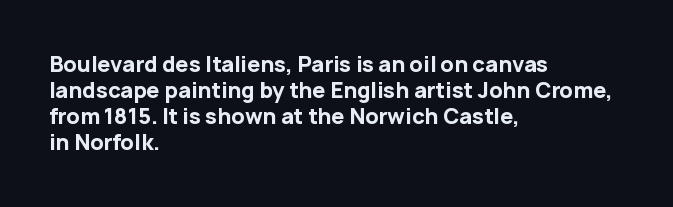
The image shows 21 px bold type, upright; set left-aligned, line spacing 1.24x, normal letter spacing, not underlined.
